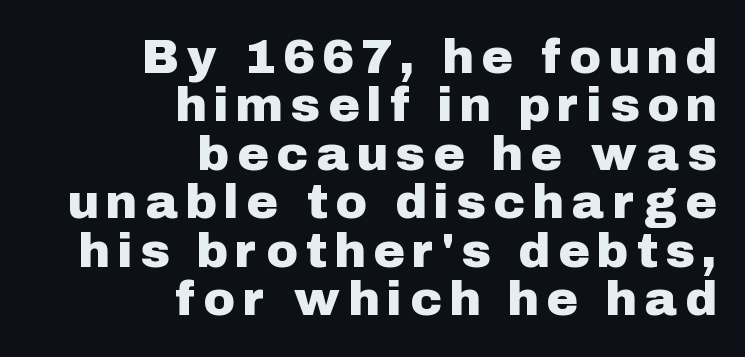
Descenders are the only things crossing below the line. Unlike italic type, these characters show no tilt at all. Leftover space on each line is placed entirely before the opening word. How are the letters spaced? Widely, with obvious added tracking. In terms of letterform style, serifs are entirely absent.
